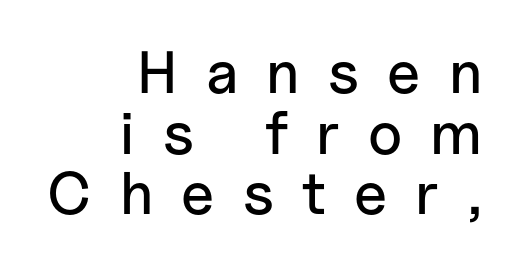
The image shows 60 px sans-serif type, upright; set right-aligned, tight line spacing (1.01x), unusually wide letter spacing (+0.47 em), not underlined; low stroke contrast and a medium x-height.
